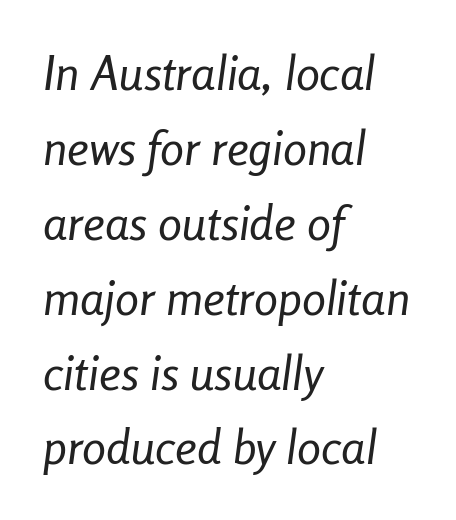
Italic? Definitely — the glyphs are oblique. This rendering features lettering with no underline. A typesetter would call this proportional, since set widths differ per character. No heavy texture on the line: the type isn't bold.
